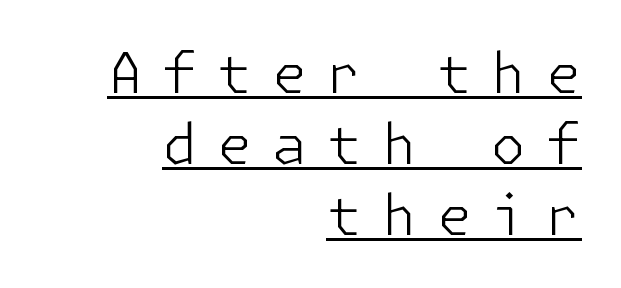
The image shows 56 px light sans-serif type, upright; set right-aligned, normal line spacing (1.27x), unusually wide letter spacing (+0.36 em), underlined; low stroke contrast and a medium x-height.
